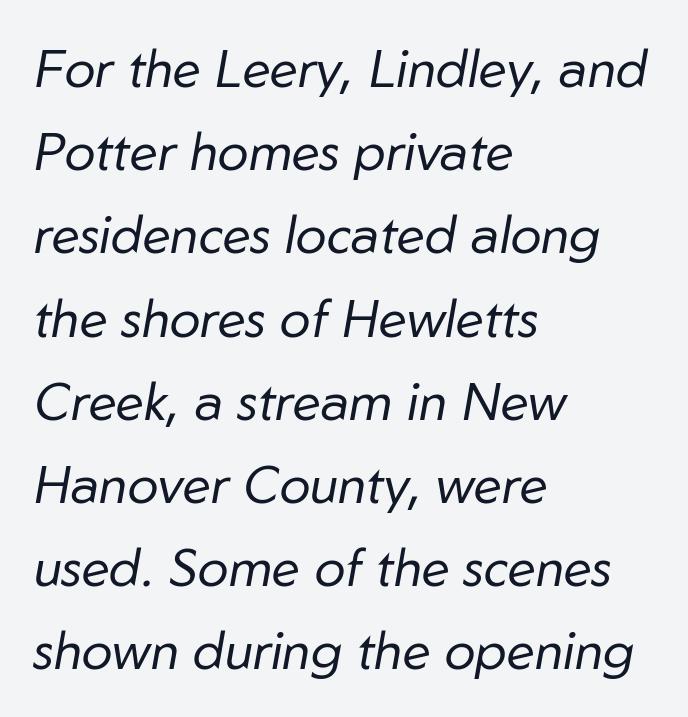
Q: Is the text bold? A: No.
Q: Is the text italic (slanted)? A: Yes, it leans right by about 10 degrees.
Q: Is the text underlined? A: No.
Q: How is the paragraph aligned? A: Left-aligned.
Q: Is the spacing between letters normal or unusually wide? A: Normal.
Q: Is the spacing between lines tight, normal or loose? A: Normal.
Q: Width (condensed, normal, or wide)? A: Normal.
Q: Stroke contrast? A: Low.
Q: x-height? A: Medium.
Q: Monospaced? A: No.
